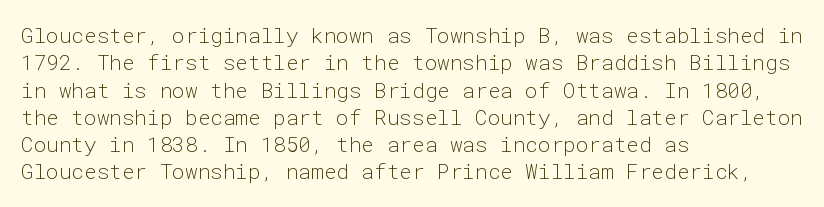
Reading down the block, your eye returns to a fixed left position each line. The weight tops out at a normal text grade. Interline gaps are of average width in this sample. The letters sit at their default tracking, neither squeezed nor spread.
